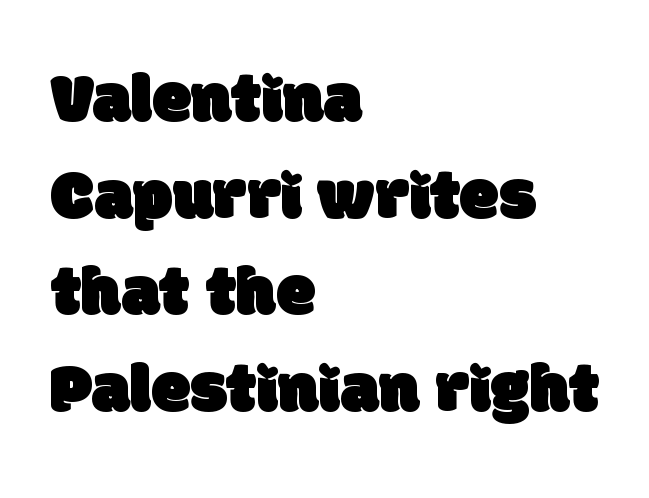
Proportional: the letters do not fall into vertical columns. Default kerning and tracking; the words read as compact shapes. The area under the type is left untouched. Line starts are locked; line ends wander.
